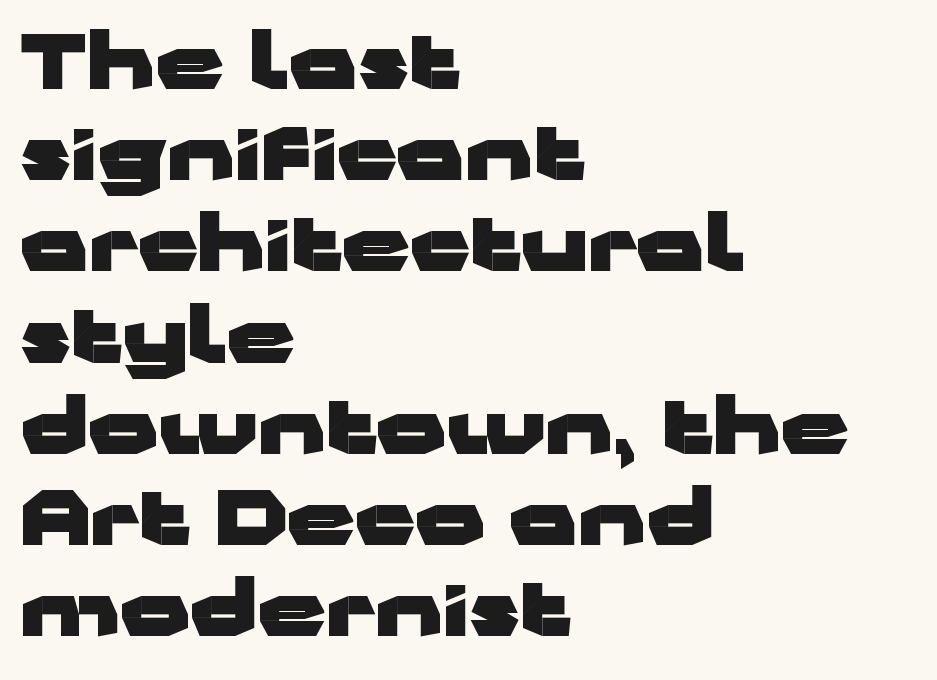
Q: Is the text bold? A: Yes.
Q: Is the text italic (slanted)? A: No, it is upright.
Q: Is the typeface a serif or a sans-serif typeface? A: Sans-serif.
Q: Is the text underlined? A: No.
Q: How is the paragraph aligned? A: Left-aligned.
Q: Is the spacing between letters normal or unusually wide? A: Normal.
Q: Width (condensed, normal, or wide)? A: Wide.
Q: Stroke contrast? A: Low.
Q: x-height? A: Medium.
Q: Monospaced? A: No.
